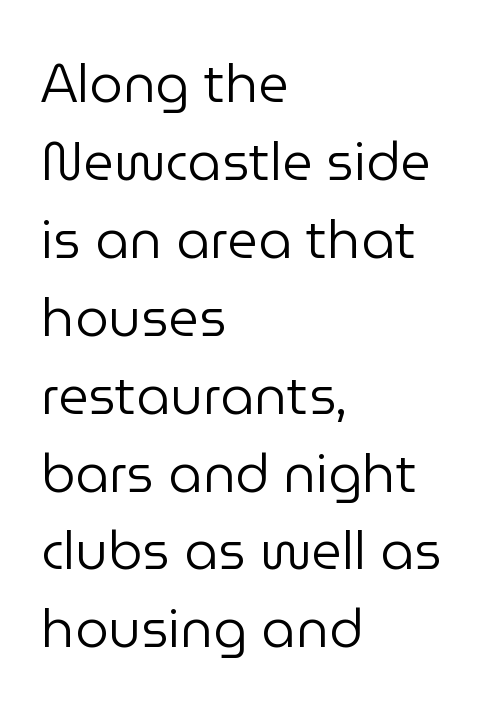
Interline gaps are of average width in this sample. Stems here are at most as thick as an everyday book face. Typeset ragged right — the left edge is the straight one. These lines are composed in type without serifs. Spacing verdict: proportional, widths tailored to each character.
